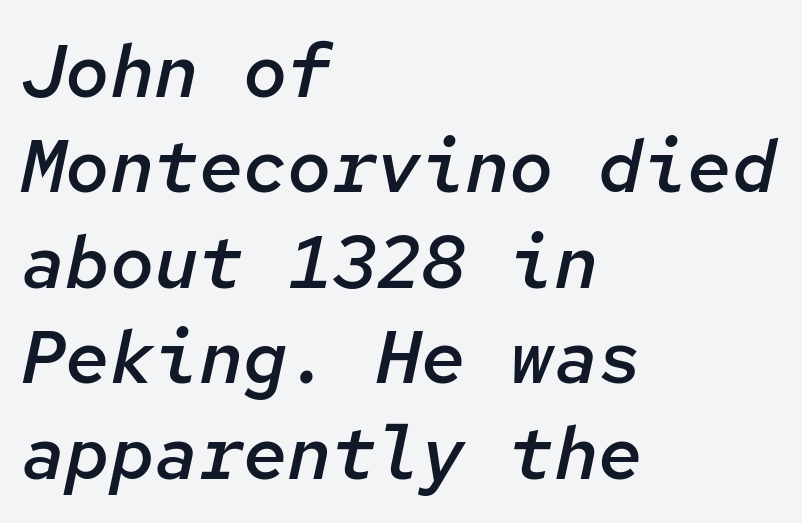
In terms of letterspacing, this is plain default setting. Rendered with sloped, italic letterforms. As a designer I'd log this as weight 600, semibold. Does the leading feel generous? No, just average. Note the uniform advance width — an 'i' takes as much space as an 'm'.
